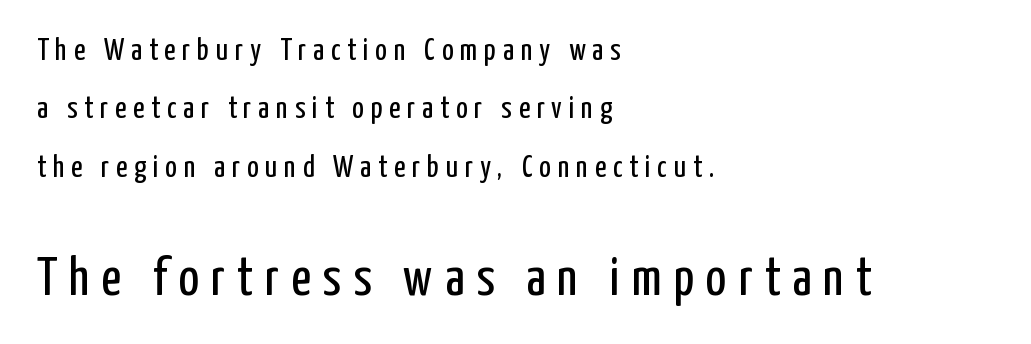
{"serif": "no", "italic": "no", "bold": "no", "weight": "regular", "width": "condensed", "stroke_contrast": "low", "x_height": "medium", "monospaced": "no", "underline": "no", "align": "left", "line_spacing_ratio": 1.88, "letter_spacing": "wide", "letter_spacing_em": 0.22, "larger_block": "second", "size_ratio": 1.74, "glyph_px": 54}
